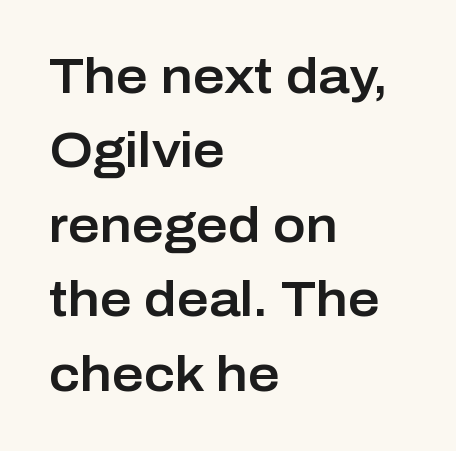
Is the letter spacing exaggerated? No — it looks like the ordinary default. The rendering uses natural spacing where letterforms have individual widths. Students, observe: this is what conventionally led text looks like. The type family on display is of the sans-serif kind. Which margin do the lines hug? The left one — the right edge is uneven. Italic? Not at all — the glyphs are vertical.
